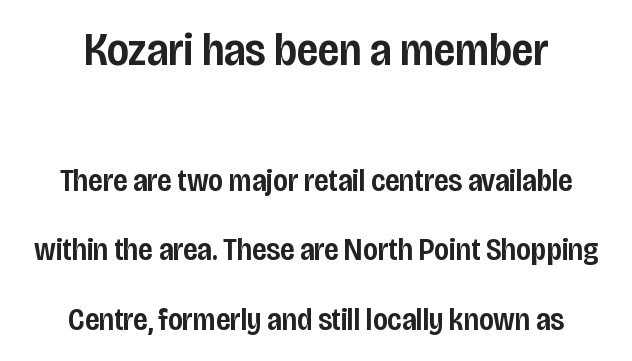
Q: Is the text bold? A: Semi-bold.
Q: Is the text italic (slanted)? A: No, it is upright.
Q: Is the typeface a serif or a sans-serif typeface? A: Sans-serif.
Q: Is the text underlined? A: No.
Q: How is the paragraph aligned? A: Centered.
Q: Is the spacing between letters normal or unusually wide? A: Normal.
Q: Is the spacing between lines tight, normal or loose? A: Loose.
Q: Which block of text is set in a larger size, the first (top) or the second (bottom)? A: The first (top) one.
Q: Width (condensed, normal, or wide)? A: Condensed.
Q: Stroke contrast? A: Low.
Q: x-height? A: Large.
Q: Monospaced? A: No.
